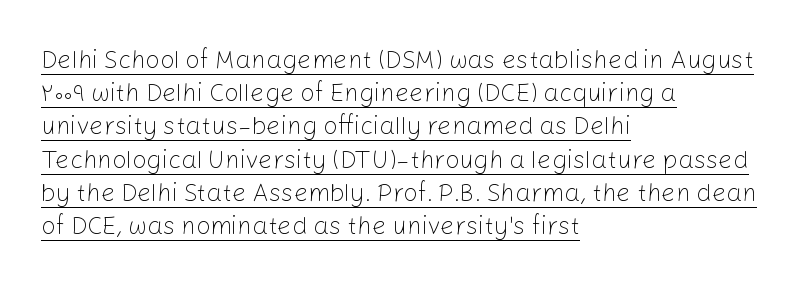
Q: Is the text bold? A: No.
Q: Is the text italic (slanted)? A: No, it is upright.
Q: Is the text underlined? A: Yes.
Q: How is the paragraph aligned? A: Left-aligned.
Q: Is the spacing between letters normal or unusually wide? A: Normal.
Q: Is the spacing between lines tight, normal or loose? A: Normal.
